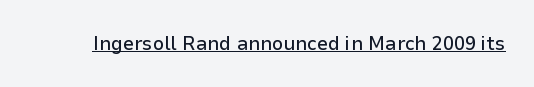
The image shows 20 px text type, upright; set normal letter spacing, underlined.
